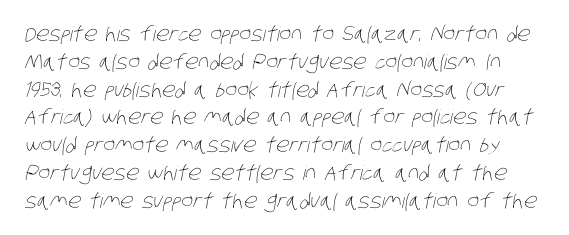
The image shows 20 px text type; set normal line spacing (1.39x), normal letter spacing, not underlined.
